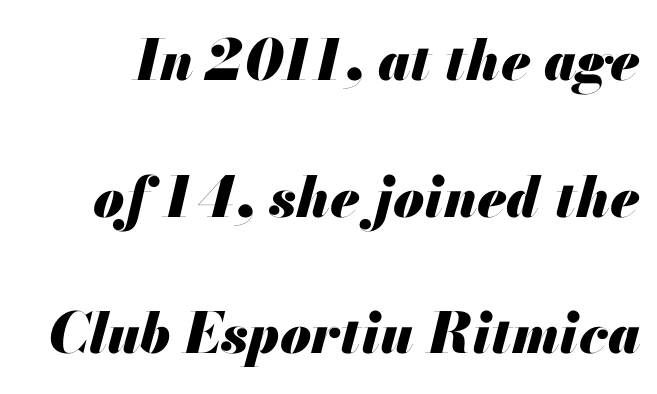
The letters sit at their default tracking, neither squeezed nor spread. Caption: bold face, heavy strokes. Lines of text with bare space underneath. Style check: oblique. These lines are rendered in a variable-pitch font. Compared with typical paragraphs, the rows here are farther apart.
